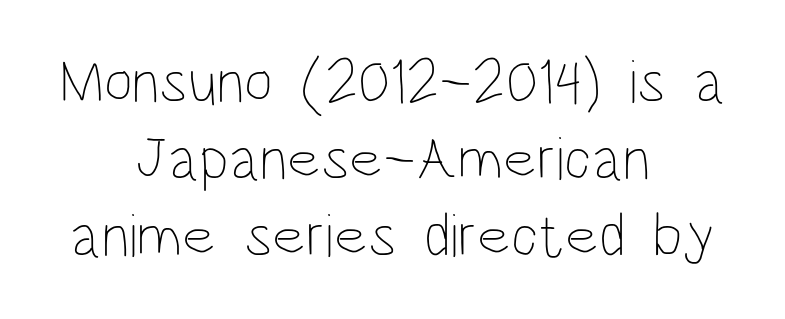
Q: Is the text bold? A: No.
Q: Is the text italic (slanted)? A: No, it is upright.
Q: Is the text underlined? A: No.
Q: How is the paragraph aligned? A: Centered.
Q: Is the spacing between letters normal or unusually wide? A: Normal.
Q: Width (condensed, normal, or wide)? A: Condensed.
Q: Stroke contrast? A: Low.
Q: x-height? A: Large.
Q: Monospaced? A: No.
